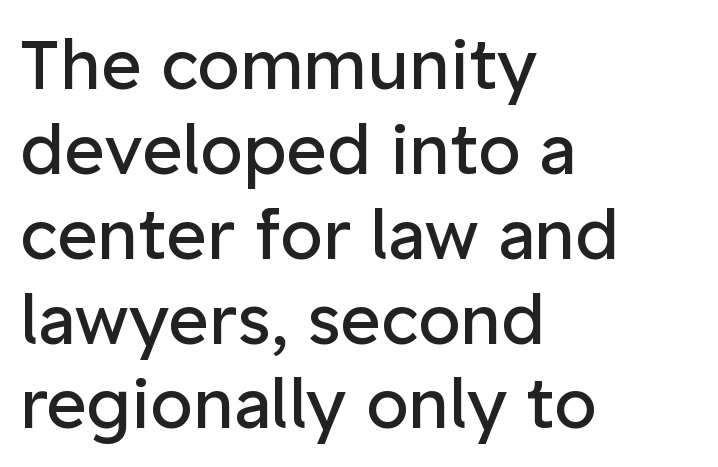
Q: Is the text bold? A: No.
Q: Is the text italic (slanted)? A: No, it is upright.
Q: Is the typeface a serif or a sans-serif typeface? A: Sans-serif.
Q: Is the text underlined? A: No.
Q: How is the paragraph aligned? A: Left-aligned.
Q: Is the spacing between letters normal or unusually wide? A: Normal.
Q: Width (condensed, normal, or wide)? A: Normal.
Q: Stroke contrast? A: Low.
Q: x-height? A: Medium.
Q: Monospaced? A: No.
